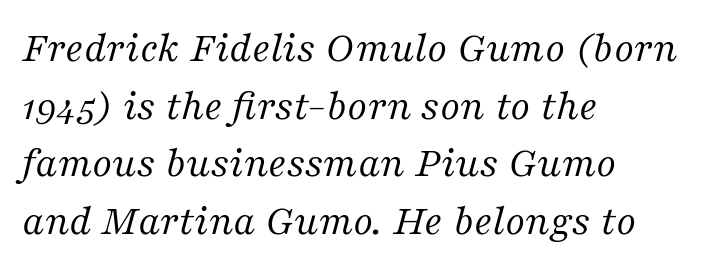
{"serif": "yes", "italic": "yes", "lean": "right", "slant_degrees": 16, "bold": "no", "weight": "regular", "width": "normal", "stroke_contrast": "medium", "x_height": "medium", "monospaced": "no", "underline": "no", "align": "left", "line_spacing": "normal", "line_spacing_ratio": 1.34, "letter_spacing": "normal", "letter_spacing_em": 0.0, "glyph_px": 43}
